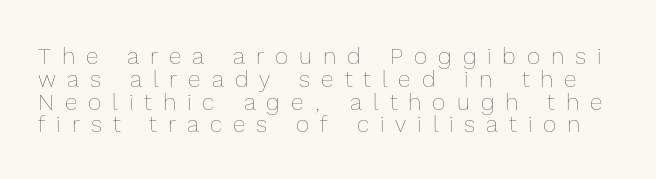
{"italic": "no", "bold": "no", "underline": "no", "line_spacing": "tight", "line_spacing_ratio": 0.99, "letter_spacing": "wide", "letter_spacing_em": 0.48, "glyph_px": 23}
